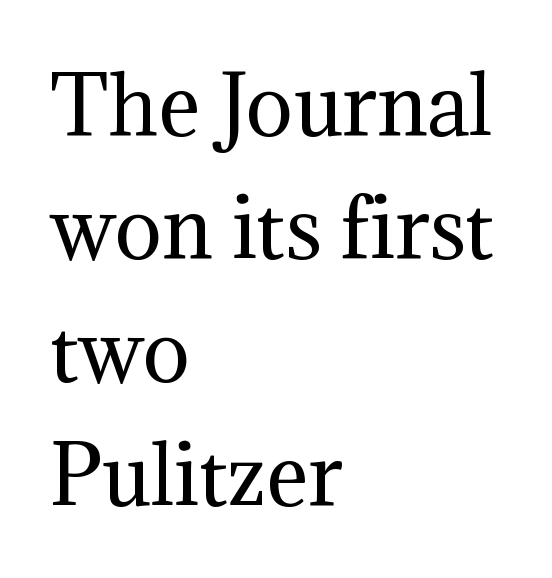
Q: Is the text bold? A: No.
Q: Is the text italic (slanted)? A: No, it is upright.
Q: Is the typeface a serif or a sans-serif typeface? A: Serif.
Q: Is the text underlined? A: No.
Q: How is the paragraph aligned? A: Left-aligned.
Q: Is the spacing between letters normal or unusually wide? A: Normal.
Q: Is the spacing between lines tight, normal or loose? A: Normal.
Q: Width (condensed, normal, or wide)? A: Normal.
Q: Stroke contrast? A: Medium.
Q: x-height? A: Medium.
Q: Monospaced? A: No.
